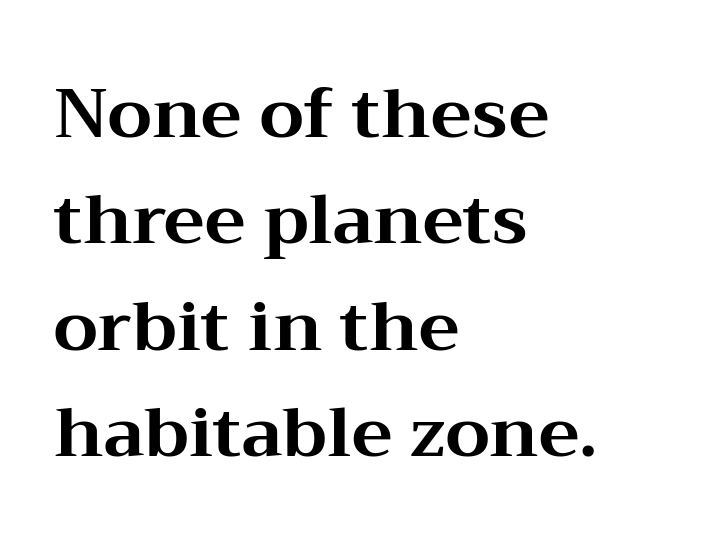
{"serif": "yes", "italic": "no", "bold": "yes", "weight": "bold", "width": "wide", "stroke_contrast": "medium", "x_height": "medium", "monospaced": "no", "underline": "no", "align": "left", "line_spacing": "normal", "line_spacing_ratio": 1.54, "letter_spacing": "normal", "letter_spacing_em": 0.0, "glyph_px": 69}
